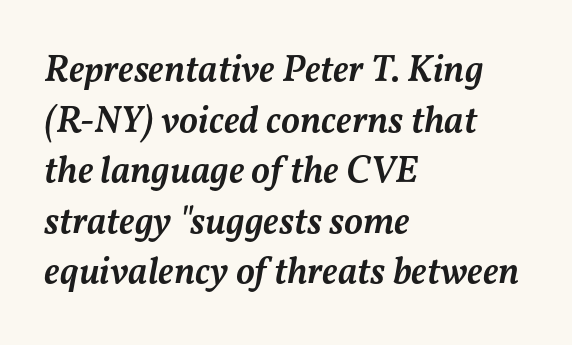
Q: Is the text bold? A: Semi-bold.
Q: Is the text italic (slanted)? A: Yes, it leans right by about 11 degrees.
Q: Is the text underlined? A: No.
Q: How is the paragraph aligned? A: Left-aligned.
Q: Is the spacing between letters normal or unusually wide? A: Normal.
Q: Is the spacing between lines tight, normal or loose? A: Normal.
Q: Width (condensed, normal, or wide)? A: Normal.
Q: Stroke contrast? A: Medium.
Q: x-height? A: Medium.
Q: Monospaced? A: No.
